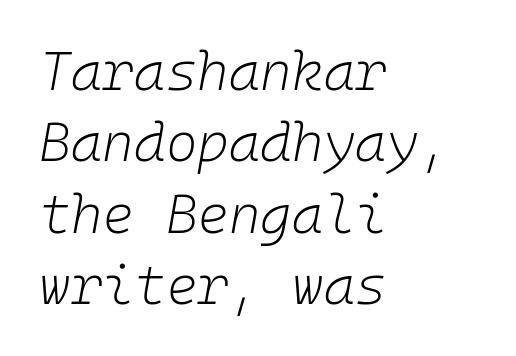
The image shows 54 px light type, italic (leaning right), monospaced; set left-aligned, normal line spacing (1.32x), normal letter spacing, not underlined; low stroke contrast and a medium x-height.
